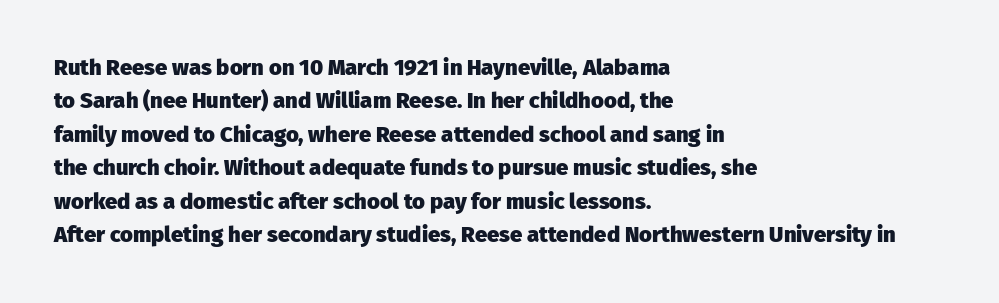
{"italic": "no", "bold": "yes", "underline": "no", "align": "left", "line_spacing": "normal", "line_spacing_ratio": 1.52, "letter_spacing": "normal", "letter_spacing_em": 0.0, "glyph_px": 22}
